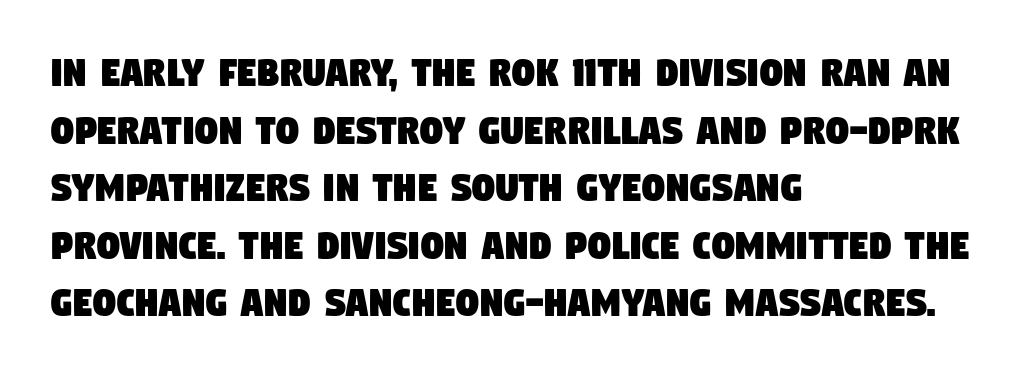
Q: Is the typeface a serif or a sans-serif typeface? A: Sans-serif.
Q: Is the text underlined? A: No.
Q: How is the paragraph aligned? A: Left-aligned.
Q: Is the spacing between letters normal or unusually wide? A: Normal.
Q: Is the spacing between lines tight, normal or loose? A: Normal.
Q: Width (condensed, normal, or wide)? A: Condensed.
Q: Stroke contrast? A: Low.
Q: x-height? A: Large.
Q: Monospaced? A: No.
